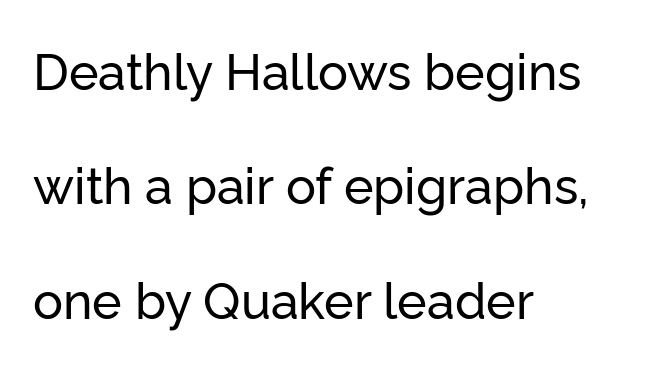
{"serif": "no", "italic": "no", "width": "normal", "stroke_contrast": "low", "x_height": "medium", "monospaced": "no", "underline": "no", "align": "left", "line_spacing": "loose", "line_spacing_ratio": 2.29, "letter_spacing": "normal", "letter_spacing_em": 0.0, "glyph_px": 50}
